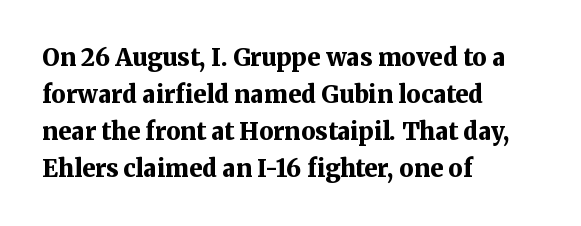
These lines sit exactly where default settings would place them. Descenders are the only things crossing below the line. As a designer I'd log this as weight 700, bold. Where is the straight margin? On the left. The axis of the letterforms is exactly vertical. No extra tracking has been applied to these lines.
